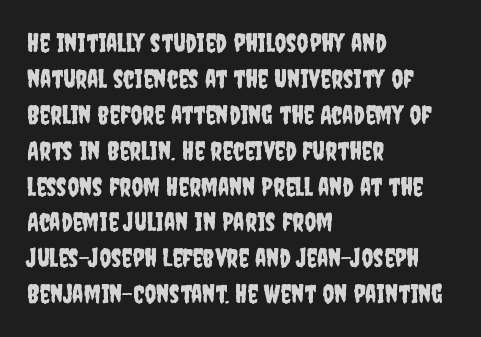
This is roman type, the default non-slanted kind. Standard letterfit; no display-style spreading of the glyphs. Evenly set lines give the paragraph a standard silhouette. The specimen omits any rule beneath the text block's lines. The paragraph shown leans on its left margin.
